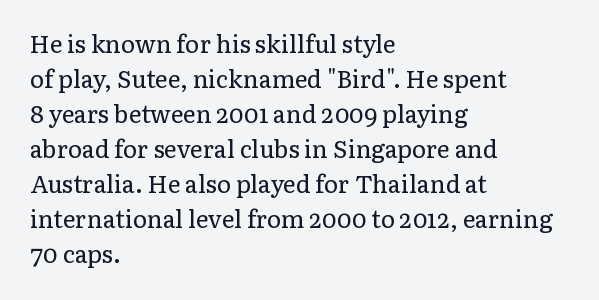
The image shows 24 px text type, upright; set left-aligned, normal line spacing (1.46x), normal letter spacing, not underlined.
